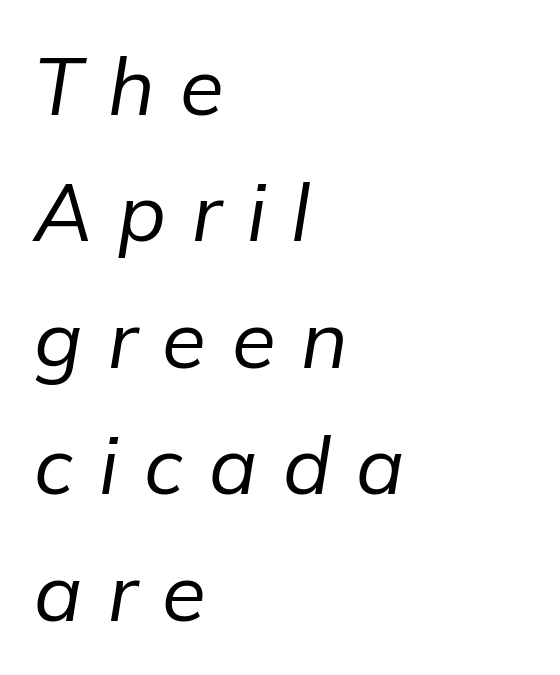
The image shows 80 px regular-weight type, italic (leaning right); set left-aligned, normal line spacing (1.58x), unusually wide letter spacing (+0.32 em), not underlined; low stroke contrast and a medium x-height.
